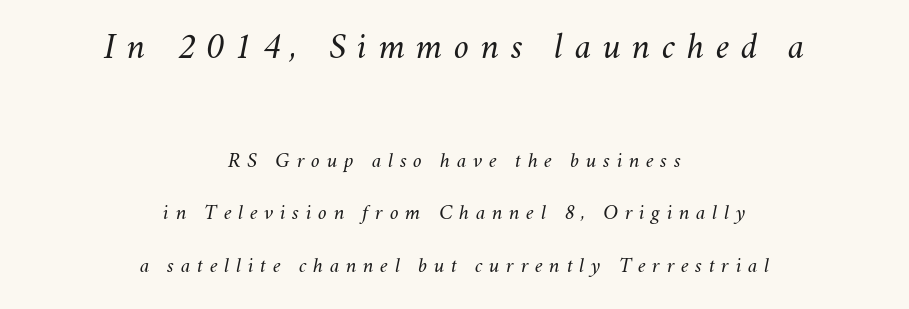
Looks like regular typesetting: each glyph gets only the width it needs. The passage shown begins with its larger block and ends with its smaller one. The horizontal fit of the characters is loose and conspicuously gappy. Rule under the text: the space is simply empty. Line starts and ends both wander, symmetrically.
